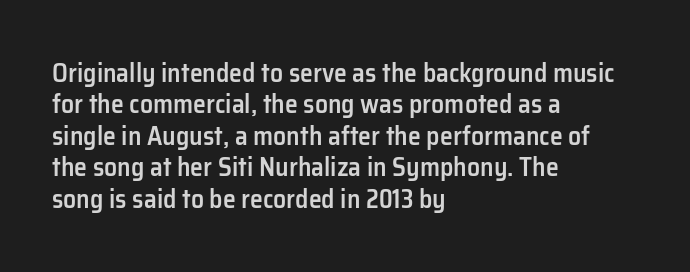
Here the glyphs are tracked normally, forming tight word shapes. Posture: vertical. Quick note: underline off. In CSS terms this would be text-align: left. This is moderately heavy type, rendered in semibold.
